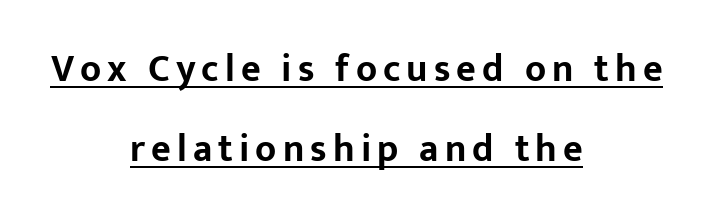
A dark, heavy texture on the line: the type is bold. Emphasis is given by a line drawn under the lettering. The lettering stays uniformly vertical, giving the passage a roman look. The letters advance in unequal steps, a hallmark of proportional type. Reading down the column, the eye jumps a long way to each next line.
